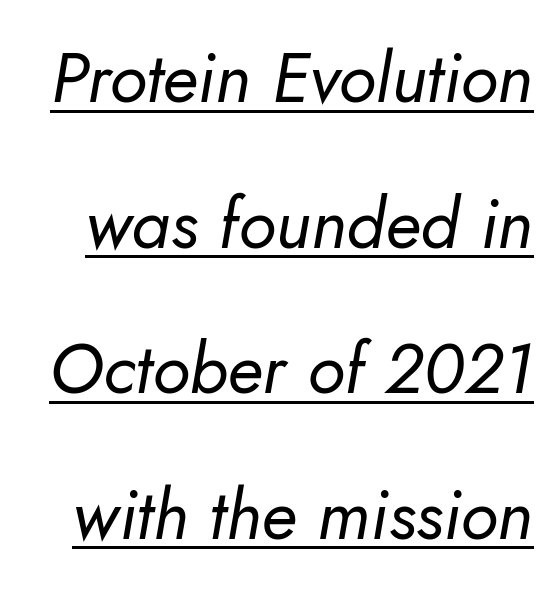
{"italic": "yes", "lean": "right", "slant_degrees": 10, "bold": "no", "weight": "regular", "width": "normal", "stroke_contrast": "low", "x_height": "small", "monospaced": "no", "underline": "yes", "line_spacing": "loose", "line_spacing_ratio": 2.08, "letter_spacing": "normal", "letter_spacing_em": 0.0, "glyph_px": 70}
